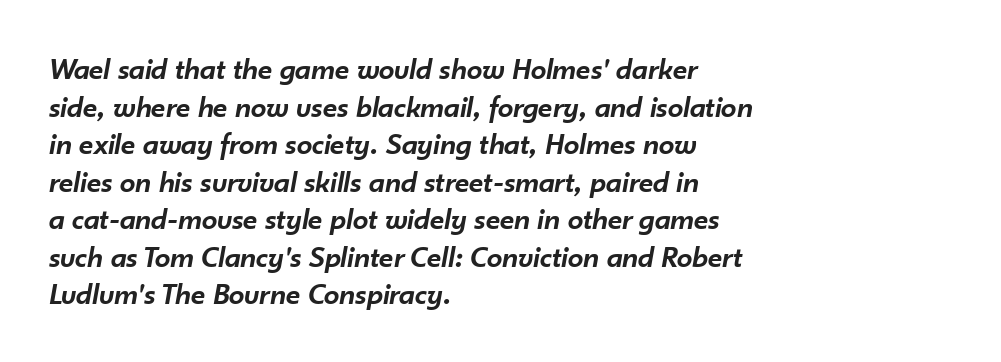
The image shows 31 px semibold type, italic (leaning right); set left-aligned, line spacing 1.21x, normal letter spacing, not underlined; low stroke contrast and a small x-height.
